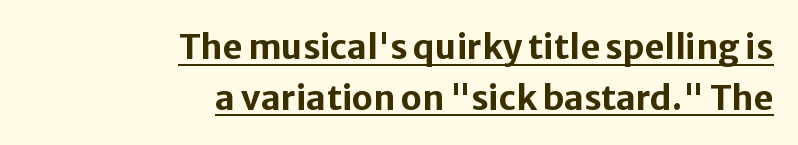
Which margin do the lines hug? The right one — the left edge is uneven. Looks like regular typesetting: each glyph gets only the width it needs. Its strokes are broad and dark, the hallmark of bold type. Leading: standard.
